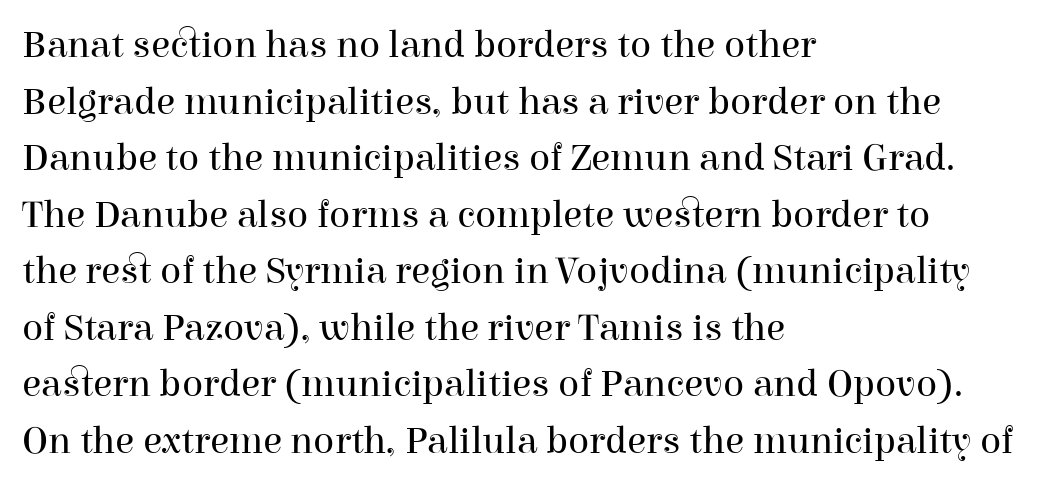
The image shows 39 px regular-weight serif type, upright; set left-aligned, normal line spacing (1.45x), normal letter spacing, not underlined; high stroke contrast and a medium x-height.
